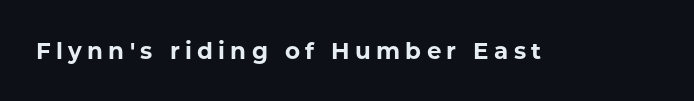
I'd describe the lettering as bold — thick and assertive. This is the regular roman posture of the typeface. The passage shown has open, widely tracked lettering throughout. The passage shown is not underscored anywhere.
